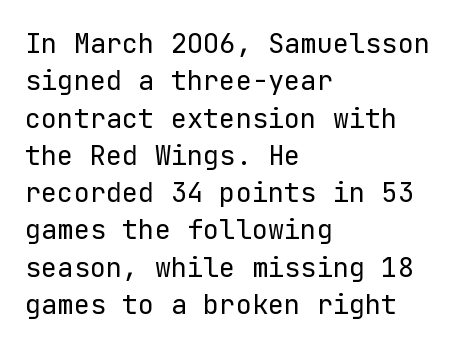
Q: Is the text bold? A: No.
Q: Is the text italic (slanted)? A: No, it is upright.
Q: Is the text underlined? A: No.
Q: How is the paragraph aligned? A: Left-aligned.
Q: Is the spacing between letters normal or unusually wide? A: Normal.
Q: Is the spacing between lines tight, normal or loose? A: Normal.
